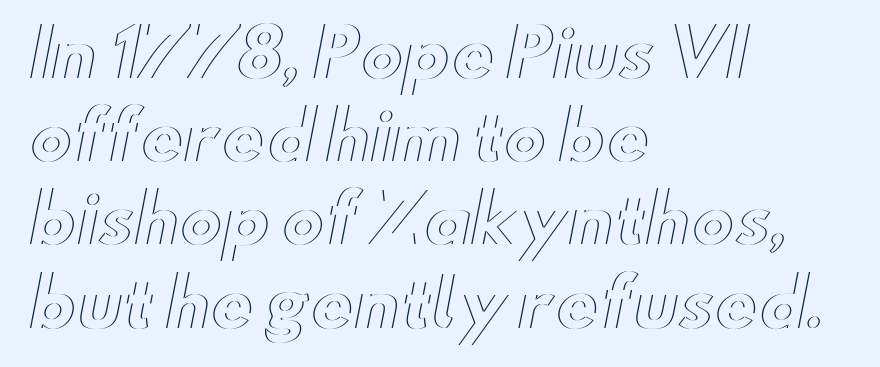
Q: Is the text italic (slanted)? A: Yes.
Q: Is the text underlined? A: No.
Q: How is the paragraph aligned? A: Left-aligned.
Q: Is the spacing between letters normal or unusually wide? A: Normal.
Q: Is the spacing between lines tight, normal or loose? A: Normal.
Q: Width (condensed, normal, or wide)? A: Wide.
Q: x-height? A: Small.
Q: Monospaced? A: No.
